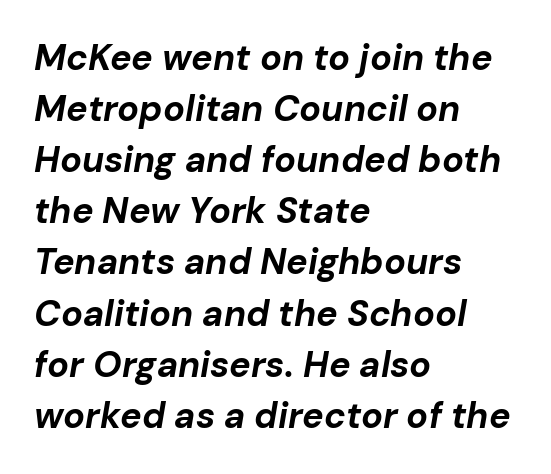
The image shows 36 px bold type, italic (leaning right); set left-aligned, normal line spacing (1.42x), normal letter spacing, not underlined; low stroke contrast and a medium x-height.
